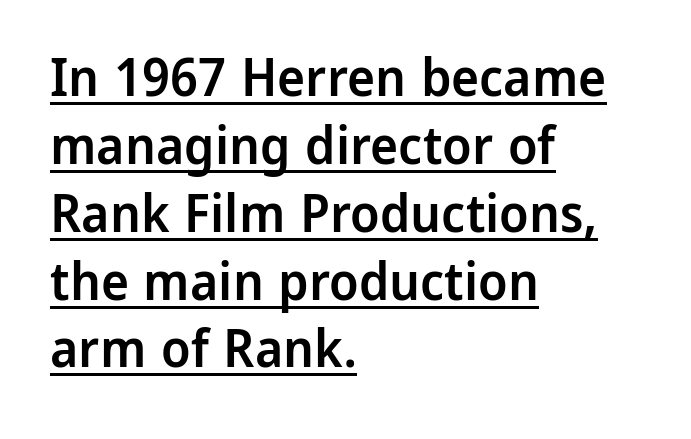
Q: Is the text bold? A: Semi-bold.
Q: Is the text italic (slanted)? A: No, it is upright.
Q: Is the typeface a serif or a sans-serif typeface? A: Sans-serif.
Q: Is the text underlined? A: Yes.
Q: How is the paragraph aligned? A: Left-aligned.
Q: Is the spacing between letters normal or unusually wide? A: Normal.
Q: Is the spacing between lines tight, normal or loose? A: Normal.
Q: Width (condensed, normal, or wide)? A: Normal.
Q: Stroke contrast? A: Low.
Q: x-height? A: Medium.
Q: Monospaced? A: No.
